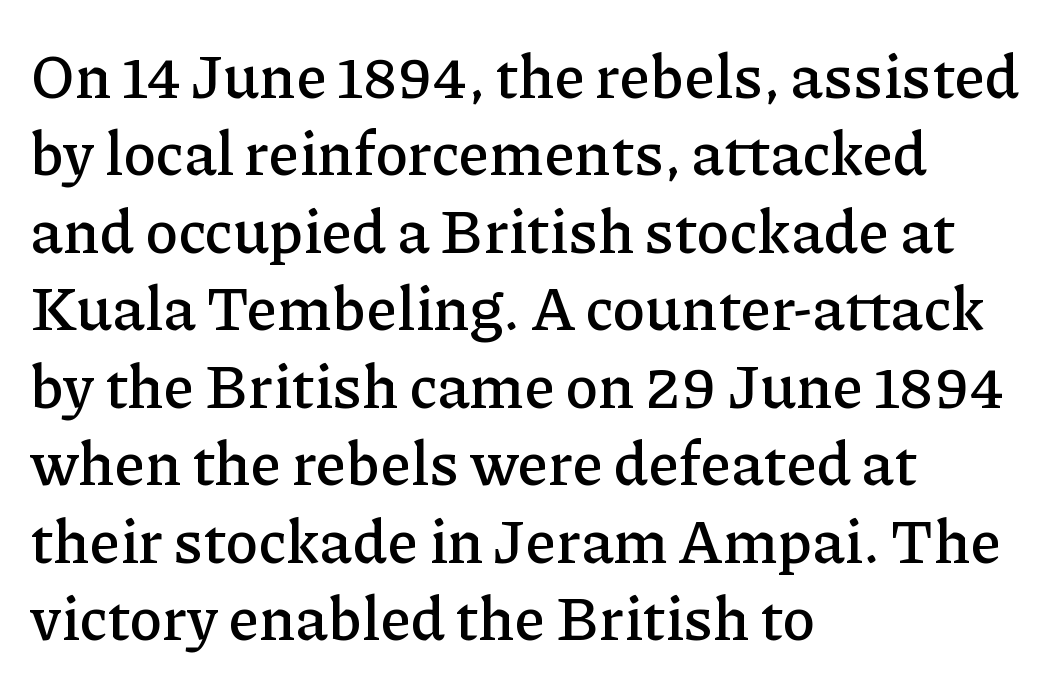
Q: Is the text italic (slanted)? A: No, it is upright.
Q: Is the typeface a serif or a sans-serif typeface? A: Serif.
Q: Is the text underlined? A: No.
Q: How is the paragraph aligned? A: Left-aligned.
Q: Is the spacing between letters normal or unusually wide? A: Normal.
Q: Is the spacing between lines tight, normal or loose? A: Normal.
Q: Width (condensed, normal, or wide)? A: Normal.
Q: Stroke contrast? A: Low.
Q: x-height? A: Medium.
Q: Monospaced? A: No.
